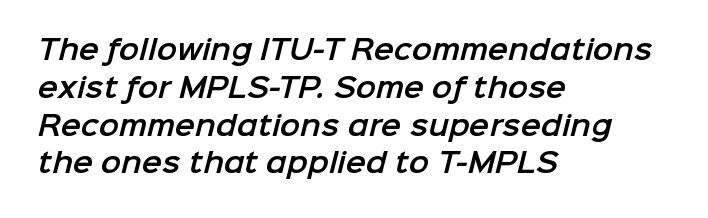
The image shows 27 px text type; set left-aligned, normal line spacing (1.4x), normal letter spacing, not underlined.
